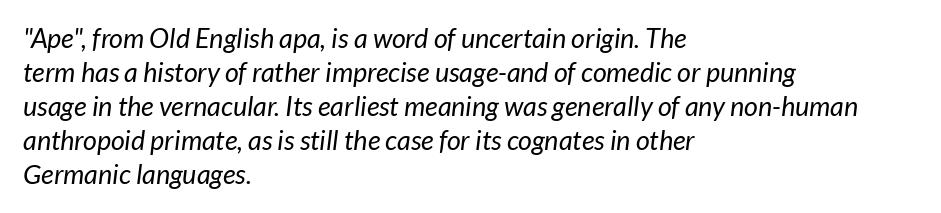
The lines sit at an ordinary, default distance from one another. Nothing heavy about these letters — not bold at all. Underlining? Definitely not there. Left-aligned paragraph, ragged on the right.
